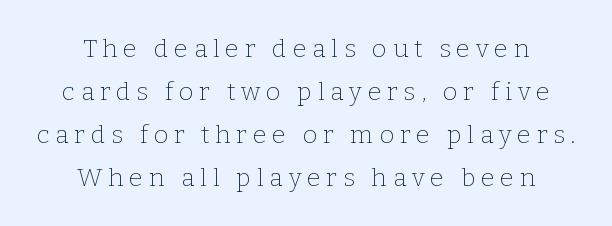
The image shows 25 px text type, upright; set centered, line spacing 1.72x, unusually wide letter spacing (+0.23 em), not underlined.
